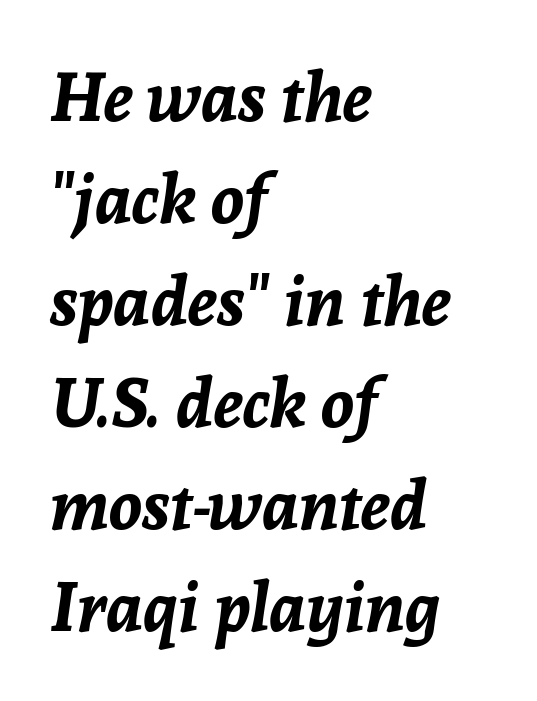
{"italic": "yes", "lean": "right", "slant_degrees": 8, "bold": "yes", "weight": "bold", "width": "normal", "stroke_contrast": "low", "x_height": "medium", "monospaced": "no", "underline": "no", "align": "left", "line_spacing": "normal", "line_spacing_ratio": 1.5, "letter_spacing": "normal", "letter_spacing_em": 0.0, "glyph_px": 68}
